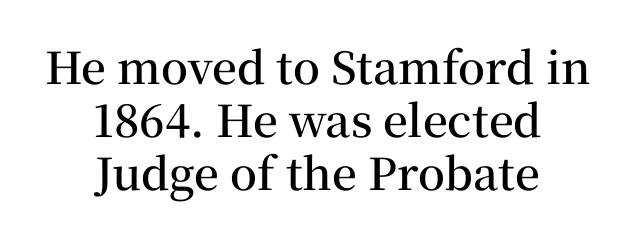
The image shows 44 px semibold serif type, upright; set centered, line spacing 1.21x, normal letter spacing, not underlined; medium stroke contrast and a medium x-height.
